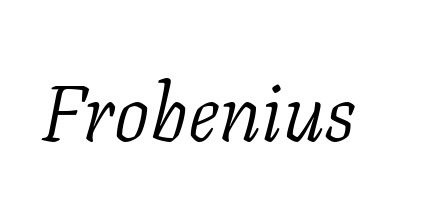
The image shows 79 px light serif type, italic (leaning right); set normal letter spacing, not underlined; low stroke contrast and a medium x-height.
